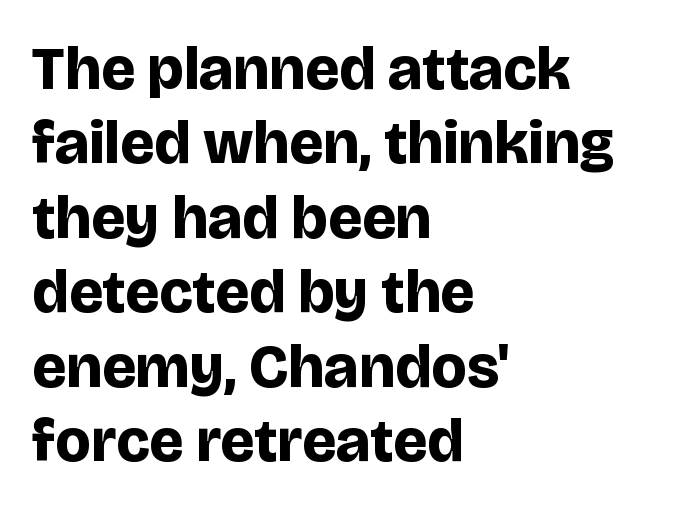
Caption: standard tracking, unaltered. The space directly below the letters is spotless. Stroke thickness is high; the sample reads as a true bold. Which margin do the lines hug? The left one — the right edge is uneven. Vertical strokes here are truly vertical. The glyphs in this specimen are sans serif.
